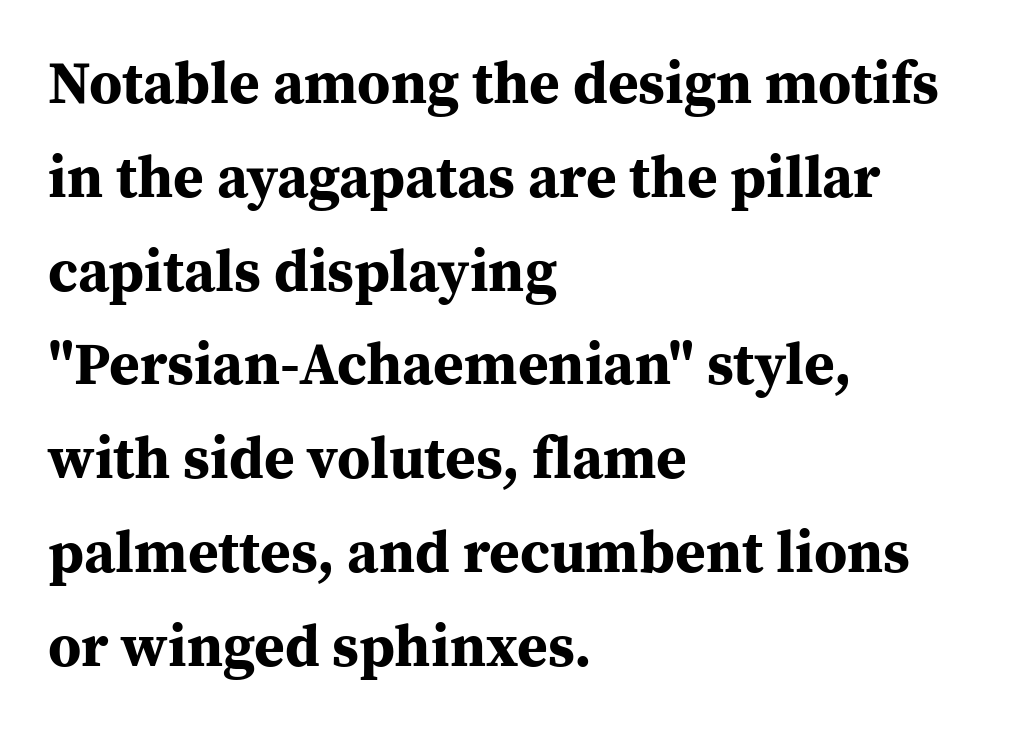
The image shows 59 px bold serif type, upright; set left-aligned, normal line spacing (1.59x), normal letter spacing, not underlined; medium stroke contrast and a medium x-height.
